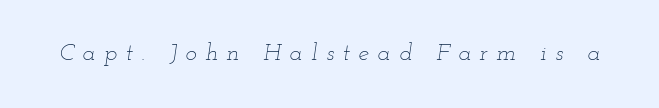
Slanted lettering throughout. Weight class: somewhere from thin through regular. The horizontal fit of the characters is loose and conspicuously gappy. The passage shown is not underscored anywhere.
